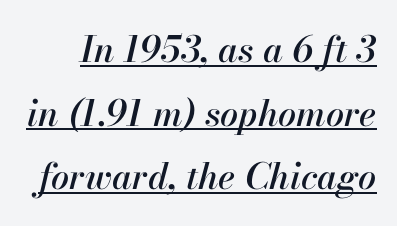
Q: Is the text italic (slanted)? A: Yes, it leans right by about 13 degrees.
Q: Is the text underlined? A: Yes.
Q: Is the spacing between letters normal or unusually wide? A: Normal.
Q: Width (condensed, normal, or wide)? A: Normal.
Q: Stroke contrast? A: High.
Q: x-height? A: Small.
Q: Monospaced? A: No.
